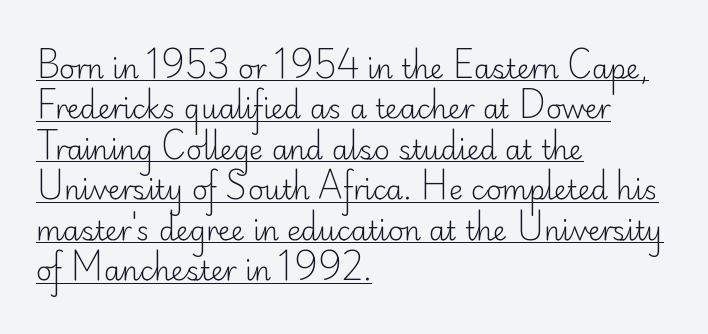
You can see a thin bar hugging the bottom of the glyphs. The rendering keeps characters at their native spacing. Letters have the restrained weight of plain body copy at most. No italicization has been applied; the sample stays upright. What's the leading like? Ordinary, nothing unusual.
